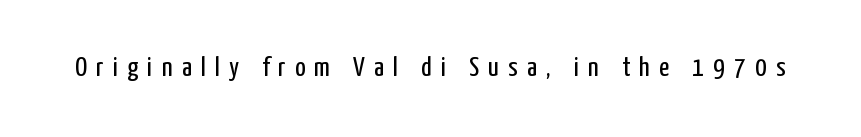
{"serif": "no", "italic": "no", "bold": "no", "weight": "regular", "width": "condensed", "stroke_contrast": "low", "x_height": "medium", "monospaced": "no", "underline": "no", "letter_spacing": "wide", "letter_spacing_em": 0.33, "glyph_px": 28}
